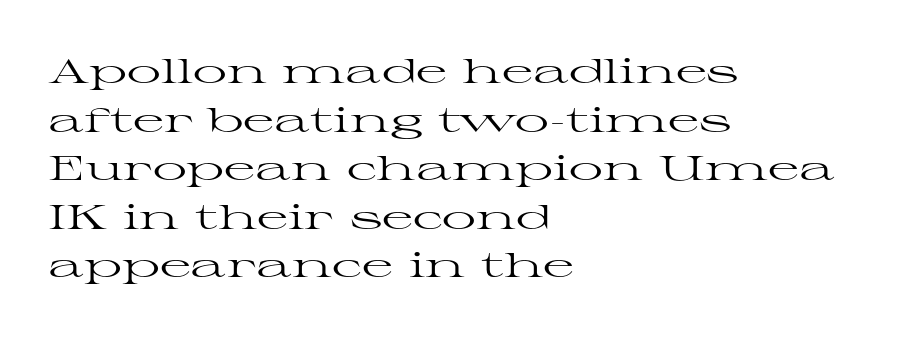
{"serif": "yes", "italic": "no", "bold": "no", "weight": "regular", "width": "wide", "stroke_contrast": "high", "x_height": "medium", "monospaced": "no", "underline": "no", "align": "left", "line_spacing": "normal", "line_spacing_ratio": 1.43, "letter_spacing": "normal", "letter_spacing_em": 0.0, "glyph_px": 34}
